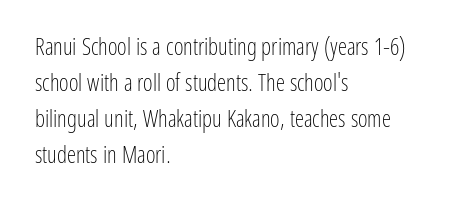
Q: Is the text bold? A: No.
Q: Is the text italic (slanted)? A: No, it is upright.
Q: Is the text underlined? A: No.
Q: How is the paragraph aligned? A: Left-aligned.
Q: Is the spacing between letters normal or unusually wide? A: Normal.
Q: Is the spacing between lines tight, normal or loose? A: Normal.
